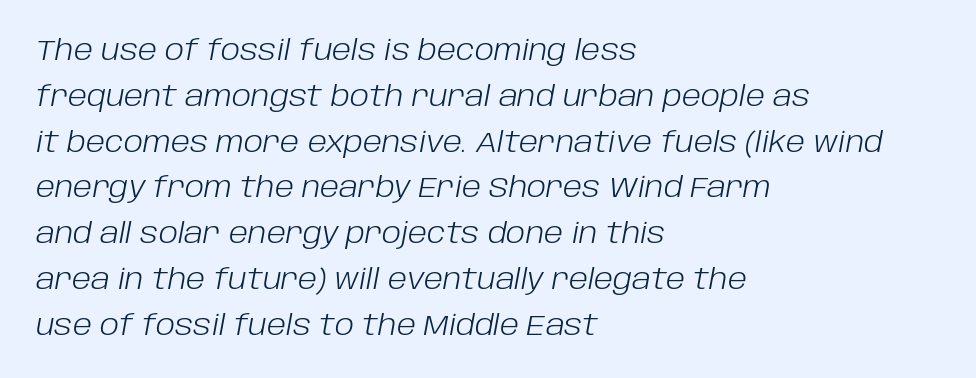
The image shows 29 px light type, italic (leaning right); set left-aligned, normal line spacing (1.58x), normal letter spacing, not underlined; low stroke contrast and a large x-height.
